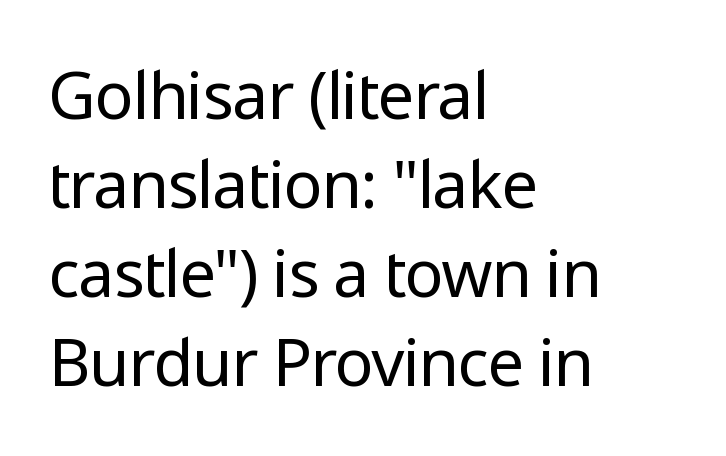
Nobody touched the tracking dial on this one. Is this a sans? Yes — the strokes have no serifs. The cut favours lightness, reaching ordinary text weight at its darkest. The typography opts for an upright posture over an oblique one. Typeset ragged right — the left edge is the straight one.
